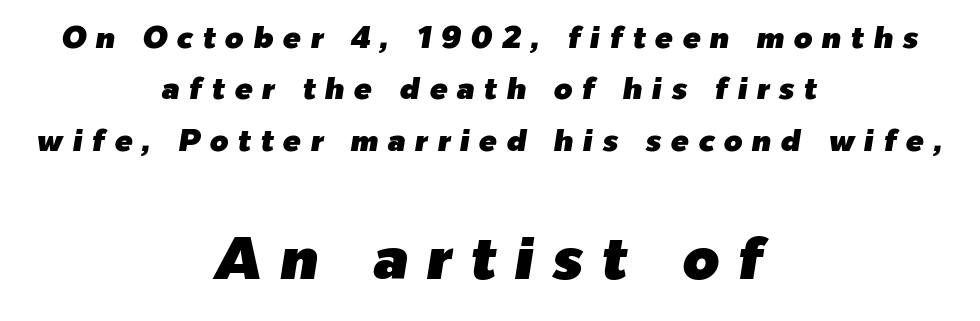
The image shows 59 px text type, italic (leaning right); set centered, line spacing 1.71x, unusually wide letter spacing (+0.31 em), not underlined; the second (bottom) block is 1.97x larger; low stroke contrast and a medium x-height.
